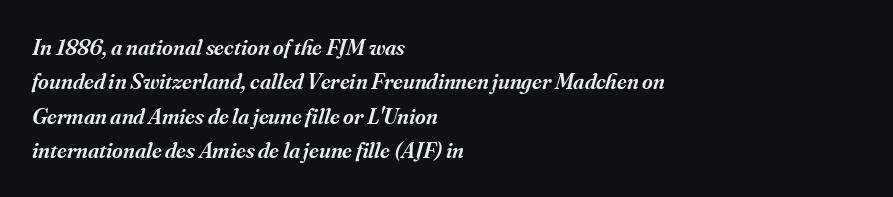
Rule under the text: the space is simply empty. Observe the lean: these are italic letterforms. Is the letter spacing exaggerated? No — it looks like the ordinary default. The sample has been set in demibold, a notch under bold.
